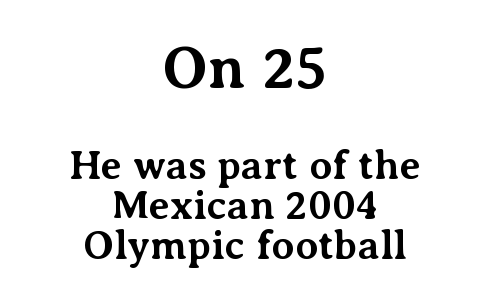
{"serif": "yes", "italic": "no", "bold": "yes", "weight": "bold", "width": "normal", "stroke_contrast": "medium", "x_height": "medium", "monospaced": "no", "underline": "no", "align": "center", "line_spacing": "tight", "line_spacing_ratio": 0.98, "letter_spacing": "normal", "letter_spacing_em": 0.0, "larger_block": "first", "size_ratio": 1.49, "glyph_px": 61}
